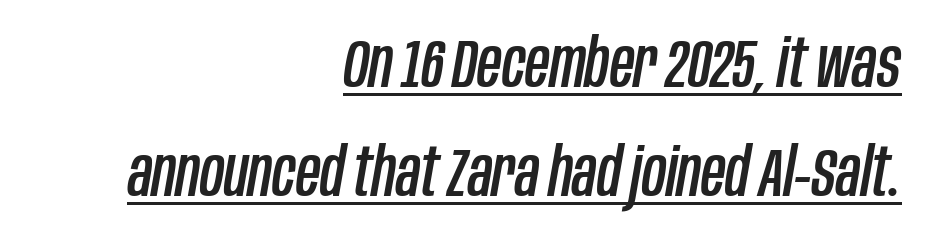
The image shows 67 px condensed type, italic (leaning right); set right-aligned, normal line spacing (1.62x), normal letter spacing, underlined; low stroke contrast and a large x-height.
